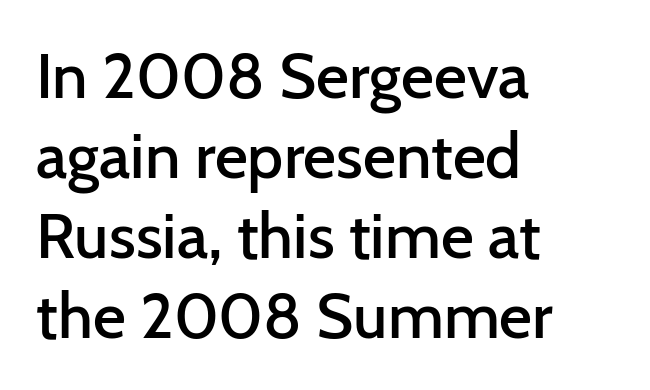
Underlining? Definitely not there. Standard letterfit; no display-style spreading of the glyphs. What weight is shown? A semibold, between regular and bold. If you drew a ruler down the left edge, every line would touch it. A roman cut, with each character standing at attention.
